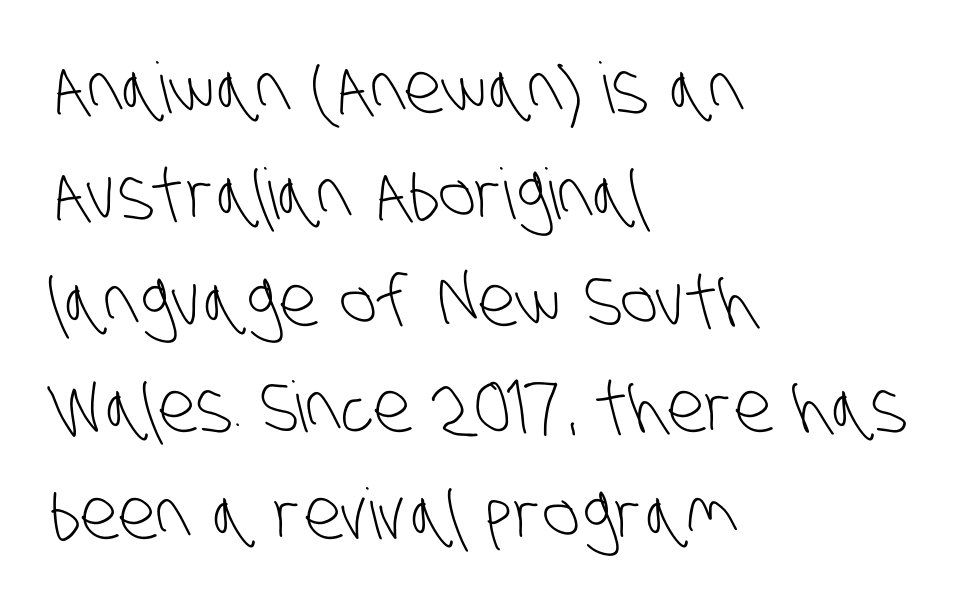
The image shows 70 px light, condensed sans-serif type; set left-aligned, normal line spacing (1.52x), normal letter spacing, not underlined; low stroke contrast and a large x-height.
